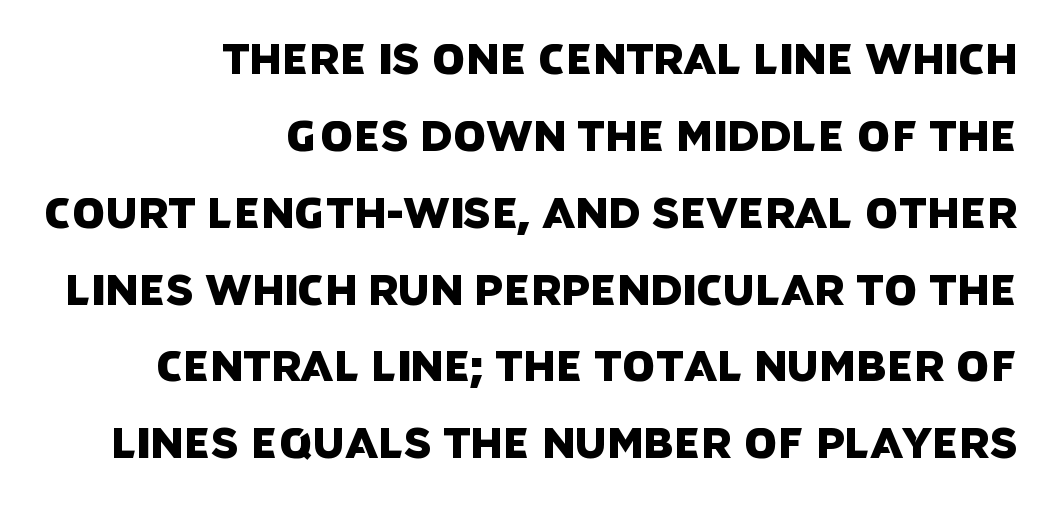
These lines keep a tight, regular rhythm from letter to letter. The lines are quadded right. Here the designer chose a conventional face with non-uniform glyph widths. Bare-footed words on every line. In terms of letterform style, serifs are entirely absent.
